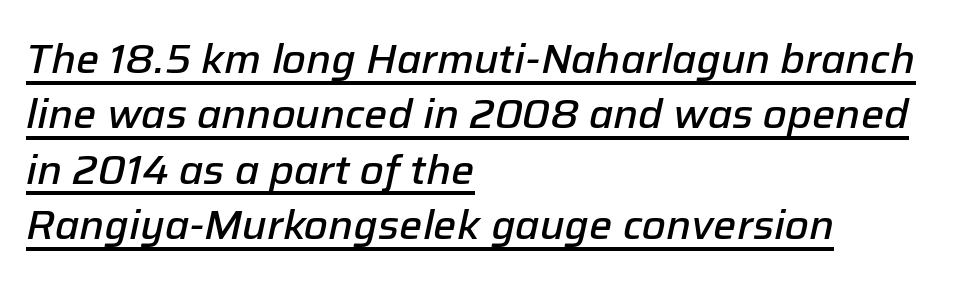
Has an underline been added? It has. The letters advance in unequal steps, a hallmark of proportional type. Tall strokes in this sample are angled rather than plumb. Short note: letters normally spaced.
